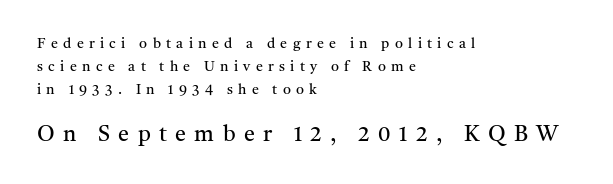
The following chunk of copy outweighs the initial chunk in type size. How would I describe the line gaps? Plain and ordinary. Words float on clear page, feet unadorned. The passage shown has open, widely tracked lettering throughout.
